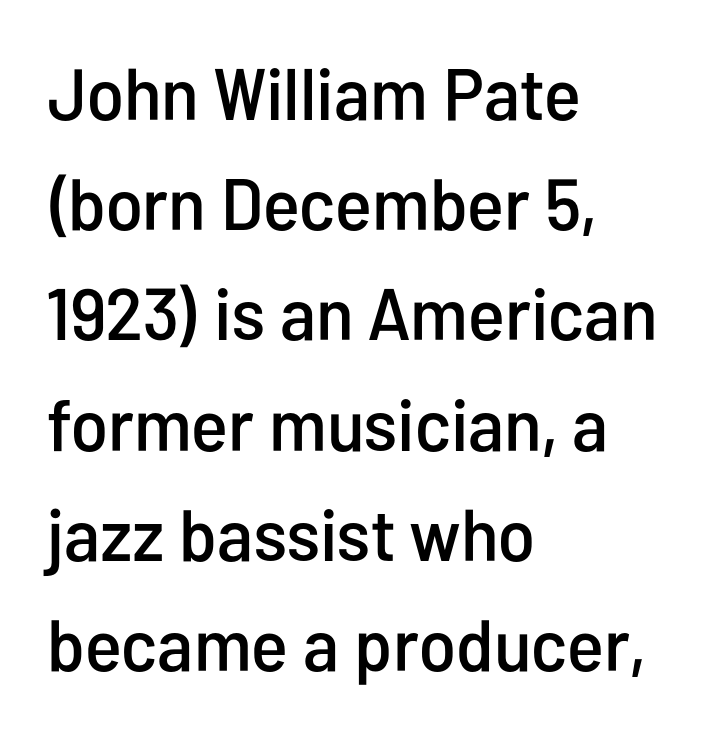
The image shows 73 px condensed sans-serif type, upright; set left-aligned, normal line spacing (1.51x), normal letter spacing, not underlined; low stroke contrast and a medium x-height.
